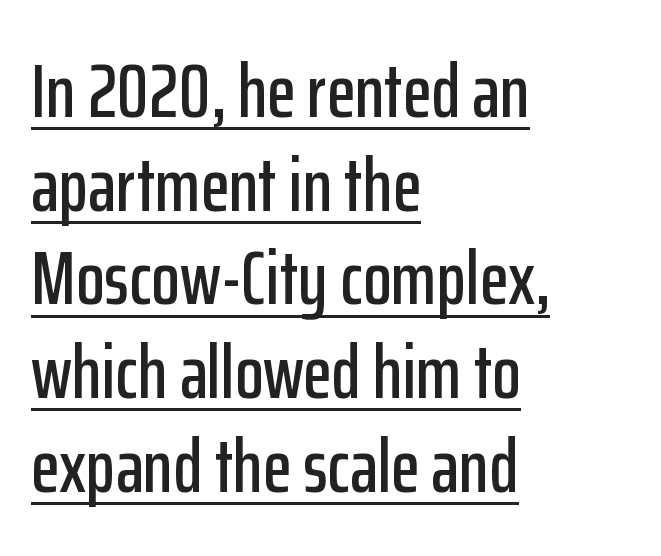
{"serif": "no", "italic": "no", "width": "condensed", "stroke_contrast": "low", "x_height": "medium", "monospaced": "no", "underline": "yes", "align": "left", "line_spacing": "normal", "line_spacing_ratio": 1.25, "letter_spacing": "normal", "letter_spacing_em": 0.0, "glyph_px": 75}
